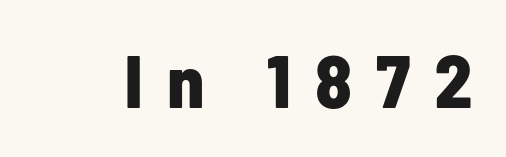
Q: Is the text bold? A: Yes.
Q: Is the text italic (slanted)? A: No, it is upright.
Q: Is the typeface a serif or a sans-serif typeface? A: Sans-serif.
Q: Is the text underlined? A: No.
Q: Is the spacing between letters normal or unusually wide? A: Unusually wide.
Q: Width (condensed, normal, or wide)? A: Condensed.
Q: Stroke contrast? A: Low.
Q: x-height? A: Medium.
Q: Monospaced? A: No.
